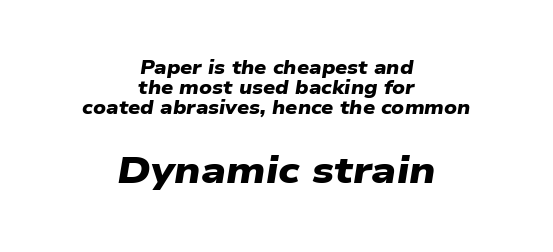
Q: Is the text bold? A: Yes.
Q: Is the typeface a serif or a sans-serif typeface? A: Sans-serif.
Q: Is the text underlined? A: No.
Q: How is the paragraph aligned? A: Centered.
Q: Is the spacing between letters normal or unusually wide? A: Normal.
Q: Is the spacing between lines tight, normal or loose? A: Tight.
Q: Which block of text is set in a larger size, the first (top) or the second (bottom)? A: The second (bottom) one.
Q: Width (condensed, normal, or wide)? A: Wide.
Q: Stroke contrast? A: Low.
Q: x-height? A: Medium.
Q: Monospaced? A: No.
